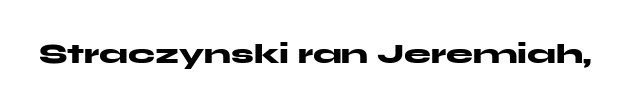
{"italic": "no", "bold": "yes", "underline": "no", "letter_spacing": "normal", "letter_spacing_em": 0.0, "glyph_px": 27}
